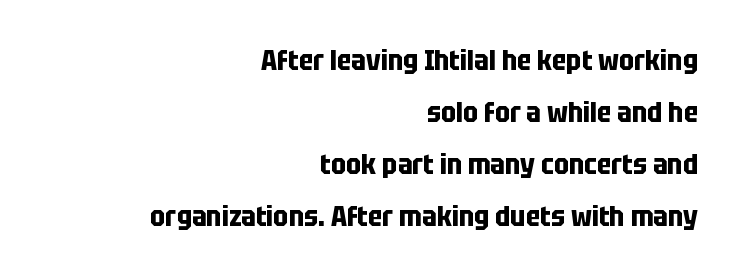
The image shows 28 px bold, condensed sans-serif type, upright; set right-aligned, line spacing 1.86x, normal letter spacing, not underlined; low stroke contrast and a large x-height.
